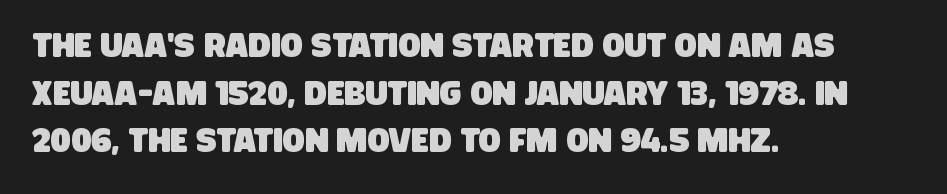
{"serif": "no", "width": "condensed", "stroke_contrast": "low", "x_height": "large", "monospaced": "no", "underline": "no", "align": "left", "line_spacing": "normal", "line_spacing_ratio": 1.44, "letter_spacing": "normal", "letter_spacing_em": 0.0, "glyph_px": 33}
